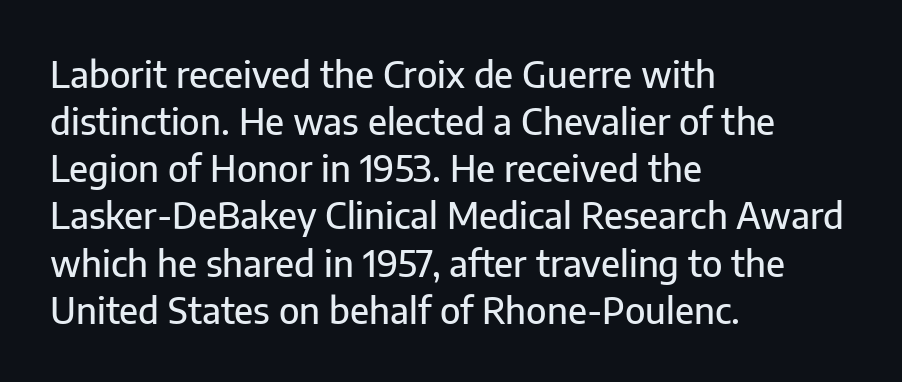
The image shows 36 px sans-serif type, upright; set left-aligned, normal line spacing (1.31x), normal letter spacing, not underlined; low stroke contrast and a medium x-height.
